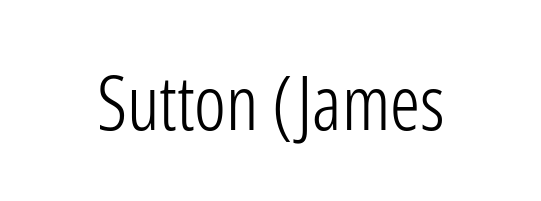
Q: Is the text bold? A: No.
Q: Is the text italic (slanted)? A: No, it is upright.
Q: Is the typeface a serif or a sans-serif typeface? A: Sans-serif.
Q: Is the text underlined? A: No.
Q: Is the spacing between letters normal or unusually wide? A: Normal.
Q: Width (condensed, normal, or wide)? A: Condensed.
Q: Stroke contrast? A: Low.
Q: x-height? A: Medium.
Q: Monospaced? A: No.
